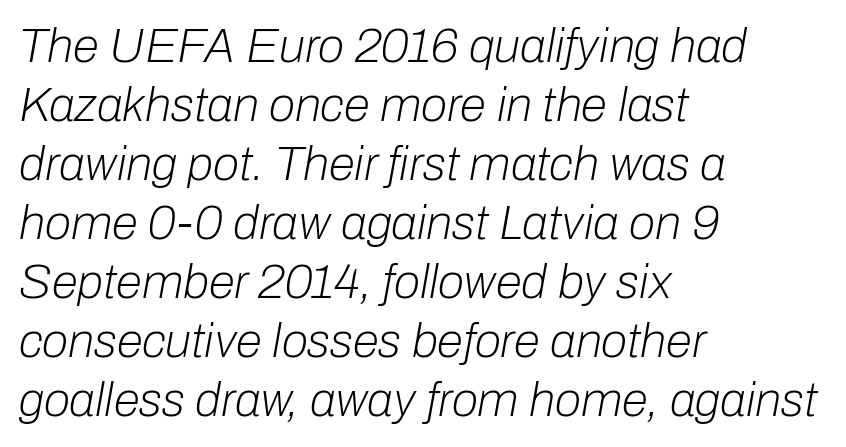
Visually the block forms a straight wall on the left and a jagged coastline on the right. Nothing heavy about these letters — not bold at all. The space beneath each line is pristine and unruled. Is this a fixed-width face? No — the glyphs have proportional, varying widths.
